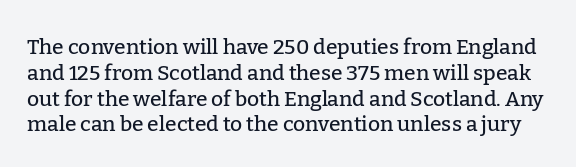
Q: Is the text italic (slanted)? A: No, it is upright.
Q: Is the text underlined? A: No.
Q: Is the spacing between letters normal or unusually wide? A: Normal.
